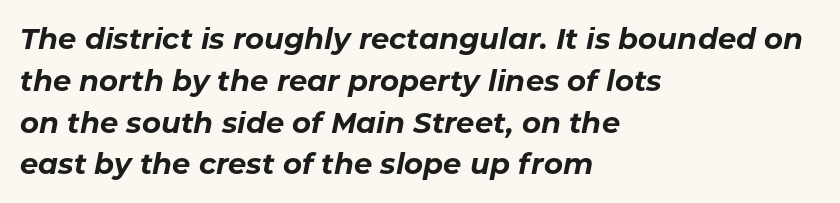
The image shows 29 px bold type, italic (leaning right); set left-aligned, normal line spacing (1.44x), normal letter spacing, not underlined; low stroke contrast and a medium x-height.
